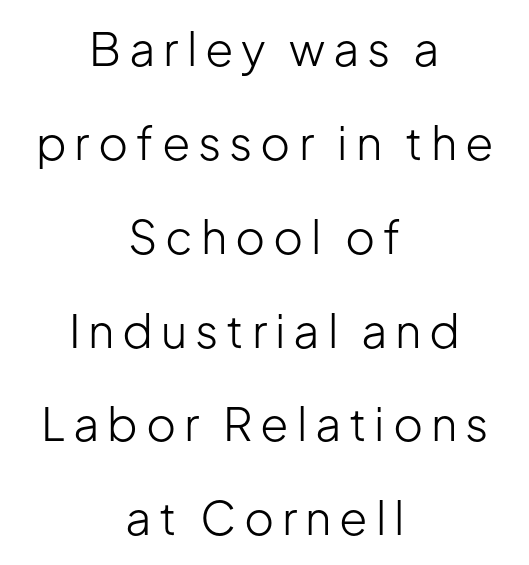
Q: Is the text bold? A: No.
Q: Is the text italic (slanted)? A: No, it is upright.
Q: Is the typeface a serif or a sans-serif typeface? A: Sans-serif.
Q: Is the text underlined? A: No.
Q: How is the paragraph aligned? A: Centered.
Q: Is the spacing between lines tight, normal or loose? A: Loose.
Q: Width (condensed, normal, or wide)? A: Normal.
Q: Stroke contrast? A: Low.
Q: x-height? A: Medium.
Q: Monospaced? A: No.
